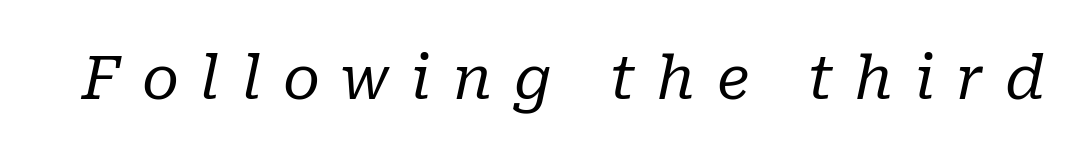
Q: Is the text bold? A: No.
Q: Is the text italic (slanted)? A: Yes, it leans right by about 10 degrees.
Q: Is the typeface a serif or a sans-serif typeface? A: Serif.
Q: Is the text underlined? A: No.
Q: Is the spacing between letters normal or unusually wide? A: Unusually wide.
Q: Width (condensed, normal, or wide)? A: Normal.
Q: Stroke contrast? A: Low.
Q: x-height? A: Medium.
Q: Monospaced? A: No.
